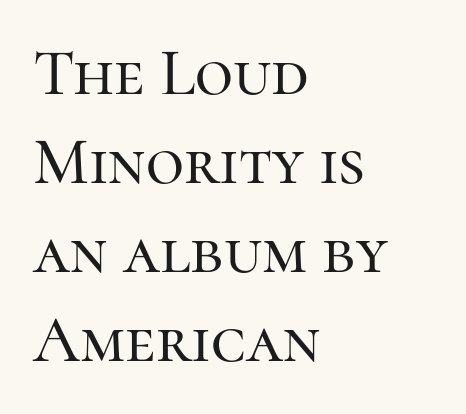
The image shows 66 px serif type, upright; set left-aligned, normal line spacing (1.35x), normal letter spacing, not underlined; high stroke contrast and a medium x-height.
